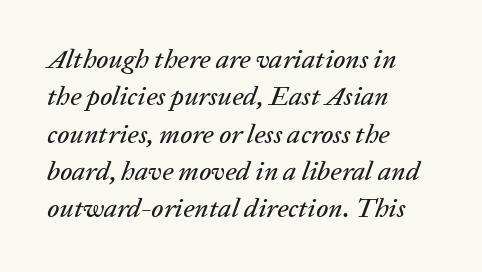
{"italic": "yes", "lean": "right", "slant_degrees": 20, "underline": "no", "align": "left", "line_spacing": "normal", "line_spacing_ratio": 1.38, "letter_spacing": "normal", "letter_spacing_em": 0.0, "glyph_px": 27}
